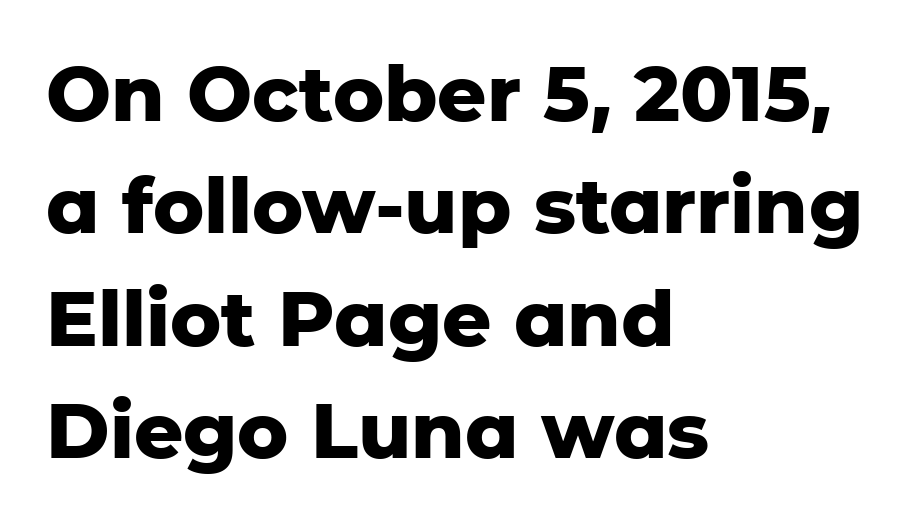
{"serif": "no", "italic": "no", "bold": "yes", "weight": "heavy", "width": "normal", "stroke_contrast": "low", "x_height": "medium", "monospaced": "no", "underline": "no", "align": "left", "line_spacing": "normal", "line_spacing_ratio": 1.46, "letter_spacing": "normal", "letter_spacing_em": 0.0, "glyph_px": 77}
